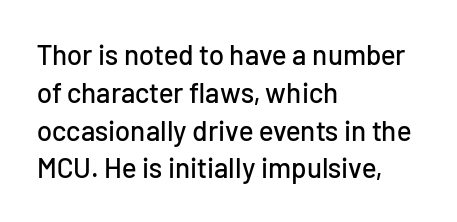
Q: Is the text italic (slanted)? A: No, it is upright.
Q: Is the typeface a serif or a sans-serif typeface? A: Sans-serif.
Q: Is the text underlined? A: No.
Q: How is the paragraph aligned? A: Left-aligned.
Q: Is the spacing between letters normal or unusually wide? A: Normal.
Q: Is the spacing between lines tight, normal or loose? A: Normal.
Q: Width (condensed, normal, or wide)? A: Normal.
Q: Stroke contrast? A: Low.
Q: x-height? A: Medium.
Q: Monospaced? A: No.
